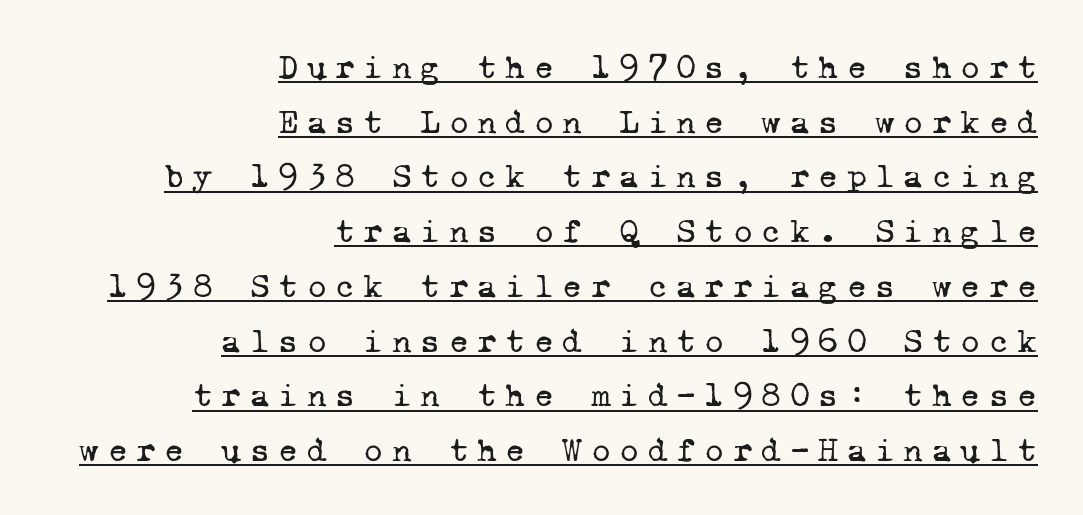
The image shows 34 px regular-weight serif type, monospaced; set right-aligned, normal line spacing (1.61x), unusually wide letter spacing (+0.25 em), underlined; low stroke contrast and a medium x-height.
